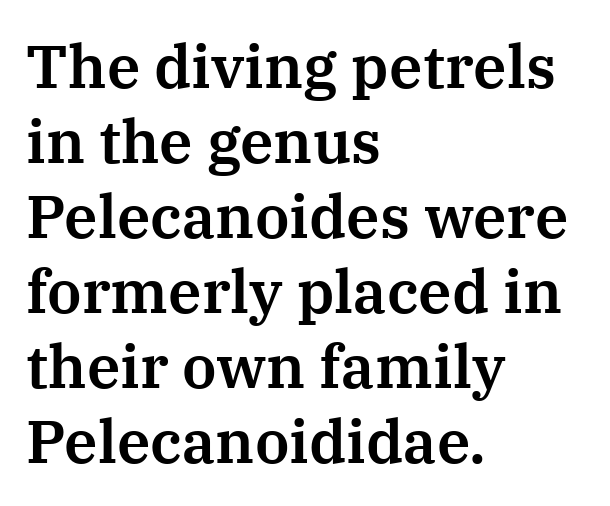
{"serif": "yes", "italic": "no", "width": "normal", "stroke_contrast": "medium", "x_height": "medium", "monospaced": "no", "underline": "no", "align": "left", "line_spacing": "normal", "line_spacing_ratio": 1.25, "letter_spacing": "normal", "letter_spacing_em": 0.0, "glyph_px": 60}
